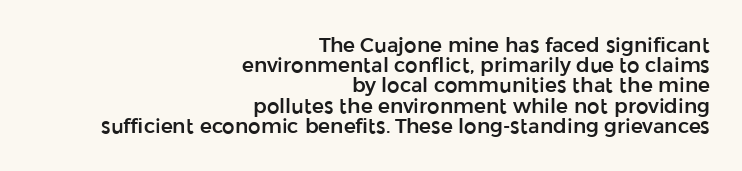
Q: Is the text italic (slanted)? A: No, it is upright.
Q: Is the text underlined? A: No.
Q: How is the paragraph aligned? A: Right-aligned.
Q: Is the spacing between letters normal or unusually wide? A: Normal.
Q: Is the spacing between lines tight, normal or loose? A: Tight.
